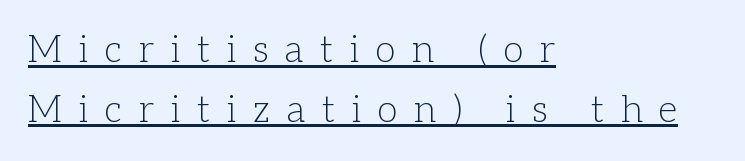
{"serif": "yes", "italic": "no", "bold": "no", "weight": "light", "width": "normal", "stroke_contrast": "low", "x_height": "medium", "monospaced": "no", "underline": "yes", "align": "left", "line_spacing": "normal", "line_spacing_ratio": 1.61, "letter_spacing": "wide", "letter_spacing_em": 0.46, "glyph_px": 37}
